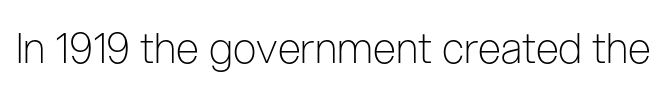
Vertical stems look standard width or narrower in stroke. Nope, no serifs anywhere on these letters. Default kerning and tracking; the words read as compact shapes. A typesetter would mark this as roman, not italic. The space directly below the letters is spotless.
